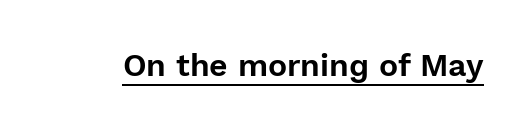
The image shows 32 px sans-serif type, upright; set normal letter spacing, underlined; a medium x-height.
